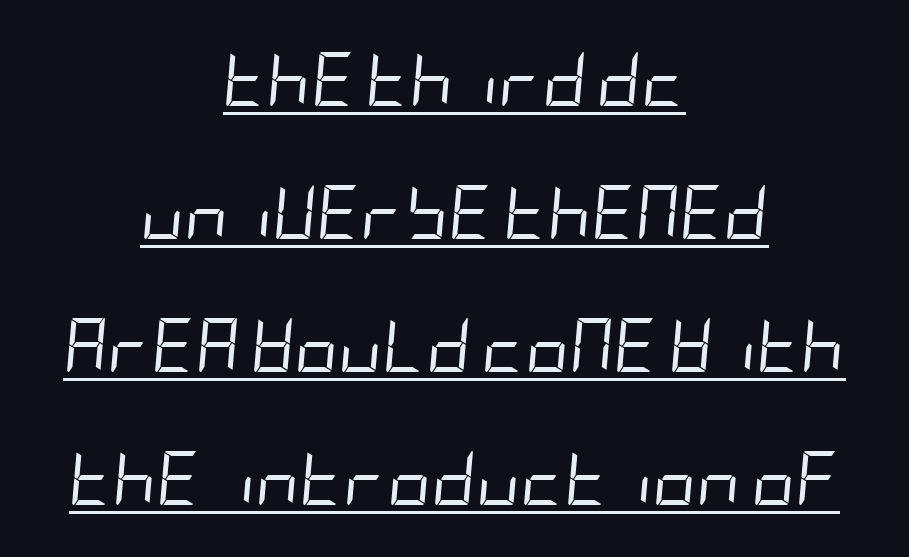
Q: Is the text bold? A: No.
Q: Is the text italic (slanted)? A: Yes, it leans right by about 5 degrees.
Q: Is the text underlined? A: Yes.
Q: How is the paragraph aligned? A: Centered.
Q: Is the spacing between letters normal or unusually wide? A: Normal.
Q: Is the spacing between lines tight, normal or loose? A: Loose.
Q: Width (condensed, normal, or wide)? A: Condensed.
Q: Stroke contrast? A: Low.
Q: x-height? A: Large.
